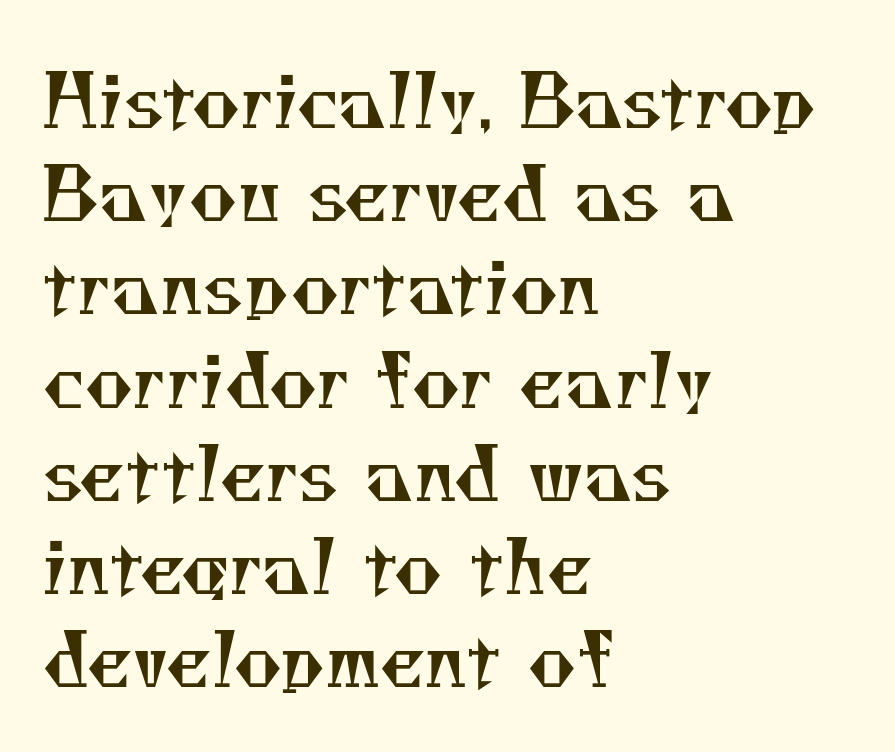
The image shows 74 px regular-weight serif type; set left-aligned, normal line spacing (1.26x), normal letter spacing, not underlined; medium stroke contrast and a small x-height.
